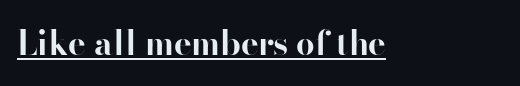
Q: Is the text bold? A: Yes.
Q: Is the text italic (slanted)? A: No, it is upright.
Q: Is the typeface a serif or a sans-serif typeface? A: Sans-serif.
Q: Is the text underlined? A: Yes.
Q: Is the spacing between letters normal or unusually wide? A: Normal.
Q: Width (condensed, normal, or wide)? A: Normal.
Q: Stroke contrast? A: High.
Q: x-height? A: Small.
Q: Monospaced? A: No.
